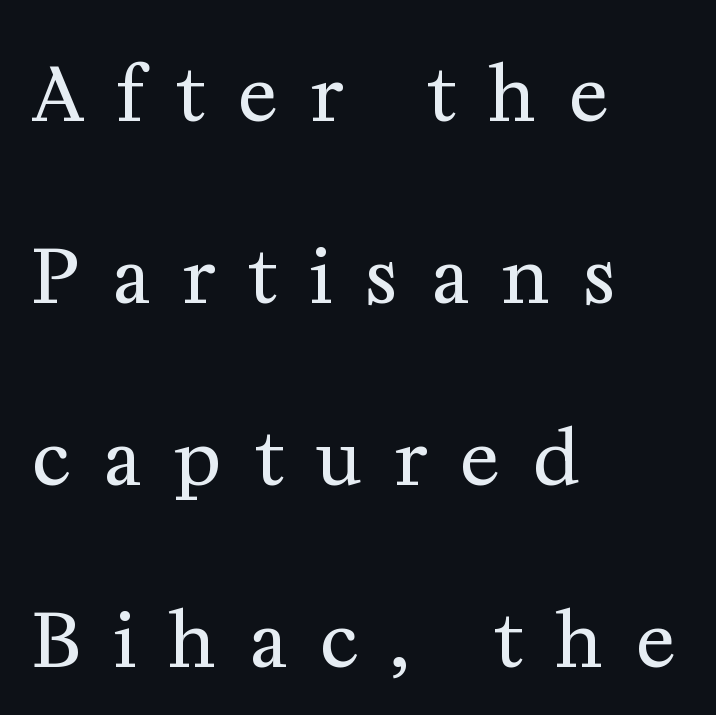
The letters advance in unequal steps, a hallmark of proportional type. Nothing heavy about these letters — not bold at all. These lines are composed in type with serifs. Unmarked baselines from the first word to the last.
